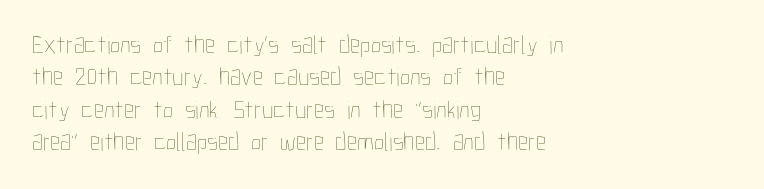
Q: Is the text bold? A: No.
Q: Is the text italic (slanted)? A: No, it is upright.
Q: Is the text underlined? A: No.
Q: How is the paragraph aligned? A: Left-aligned.
Q: Is the spacing between letters normal or unusually wide? A: Normal.
Q: Is the spacing between lines tight, normal or loose? A: Normal.
